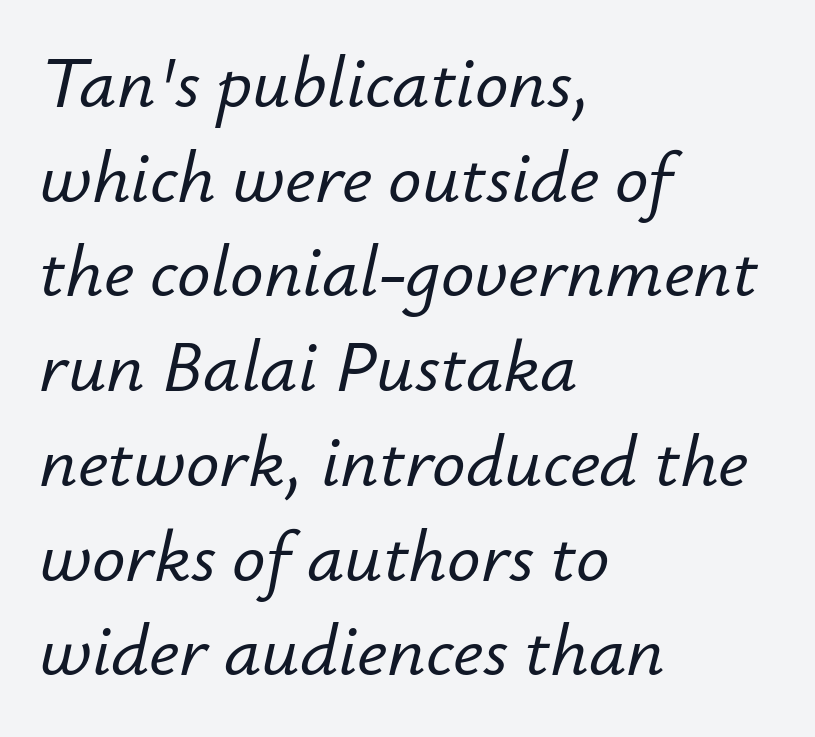
Beneath every word, the page is bare. Students, note that the glyphs here touch the page at normal intervals. Horizontal bands of white between lines are of average thickness. Alignment: flush left.
